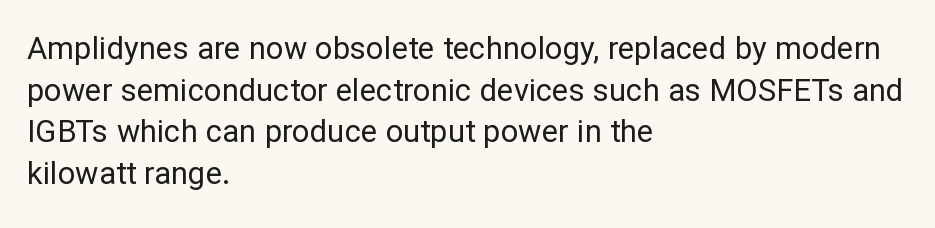
Here the glyphs are tracked normally, forming tight word shapes. Successive baselines arrive at the customary interval. The rendering uses natural spacing where letterforms have individual widths. Reading down the block, your eye returns to a fixed left position each line.
